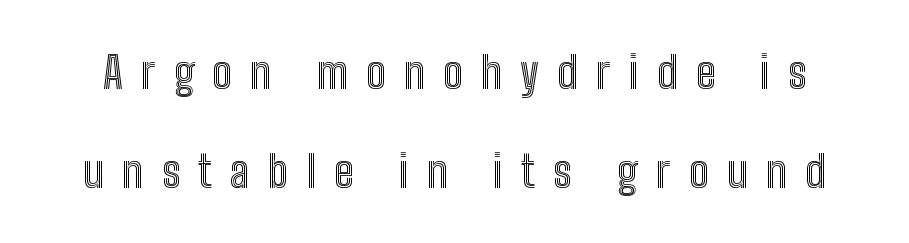
Q: Is the text italic (slanted)? A: No, it is upright.
Q: Is the text underlined? A: No.
Q: Is the spacing between letters normal or unusually wide? A: Unusually wide.
Q: Is the spacing between lines tight, normal or loose? A: Loose.
Q: Width (condensed, normal, or wide)? A: Condensed.
Q: x-height? A: Medium.
Q: Monospaced? A: No.
